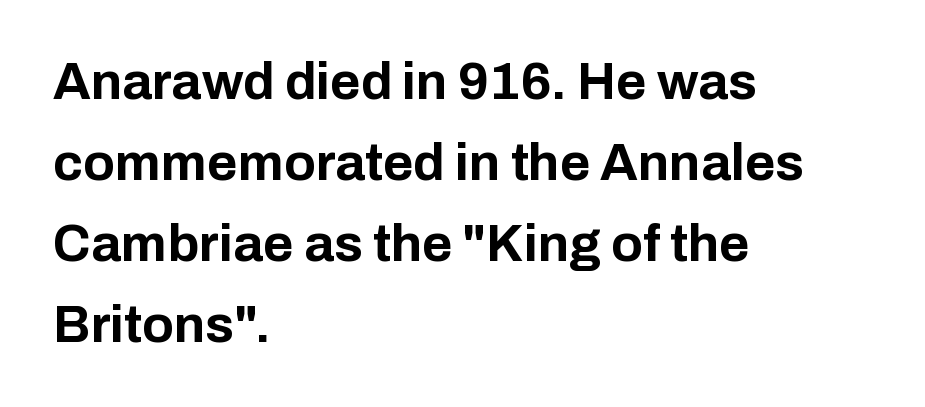
Q: Is the text bold? A: Yes.
Q: Is the text italic (slanted)? A: No, it is upright.
Q: Is the typeface a serif or a sans-serif typeface? A: Sans-serif.
Q: Is the text underlined? A: No.
Q: How is the paragraph aligned? A: Left-aligned.
Q: Is the spacing between letters normal or unusually wide? A: Normal.
Q: Is the spacing between lines tight, normal or loose? A: Normal.
Q: Width (condensed, normal, or wide)? A: Normal.
Q: Stroke contrast? A: Low.
Q: x-height? A: Medium.
Q: Monospaced? A: No.
